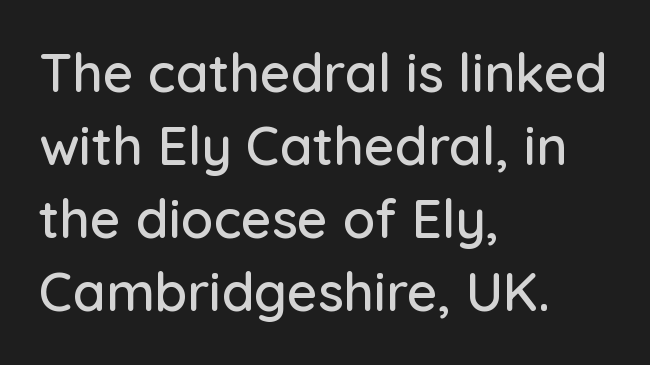
The image shows 53 px sans-serif type, upright; set left-aligned, normal line spacing (1.38x), normal letter spacing, not underlined; low stroke contrast and a medium x-height.
